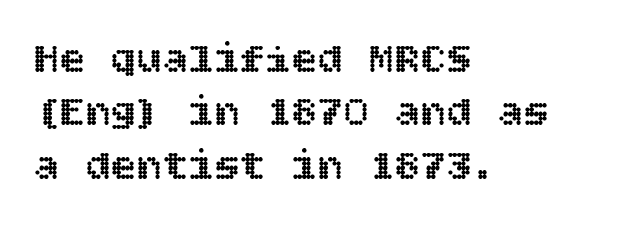
{"italic": "no", "width": "normal", "x_height": "large", "underline": "no", "align": "left", "line_spacing_ratio": 1.24, "letter_spacing": "normal", "letter_spacing_em": 0.0, "glyph_px": 43}
